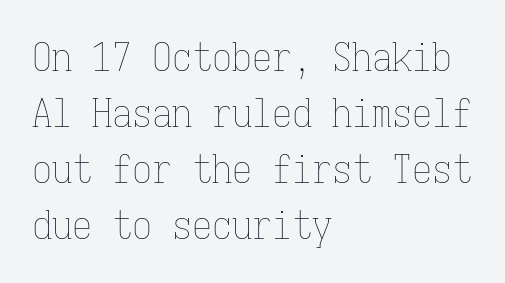
Q: Is the text bold? A: No.
Q: Is the text italic (slanted)? A: No, it is upright.
Q: Is the text underlined? A: No.
Q: How is the paragraph aligned? A: Left-aligned.
Q: Is the spacing between letters normal or unusually wide? A: Normal.
Q: Is the spacing between lines tight, normal or loose? A: Normal.
Q: Width (condensed, normal, or wide)? A: Condensed.
Q: Stroke contrast? A: Low.
Q: x-height? A: Medium.
Q: Monospaced? A: Yes.
